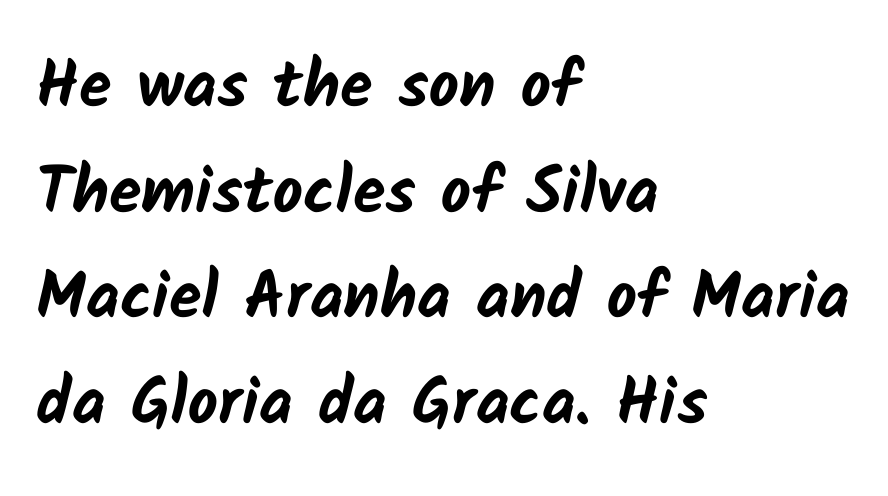
Q: Is the text bold? A: Yes.
Q: Is the typeface a serif or a sans-serif typeface? A: Sans-serif.
Q: Is the text underlined? A: No.
Q: How is the paragraph aligned? A: Left-aligned.
Q: Is the spacing between letters normal or unusually wide? A: Normal.
Q: Is the spacing between lines tight, normal or loose? A: Normal.
Q: Width (condensed, normal, or wide)? A: Normal.
Q: Stroke contrast? A: Low.
Q: x-height? A: Medium.
Q: Monospaced? A: No.
